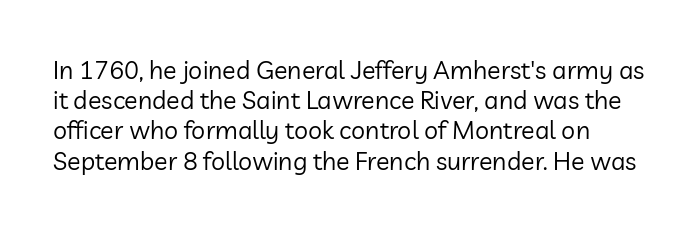
The image shows 25 px text type, upright; set line spacing 1.21x, normal letter spacing, not underlined.
